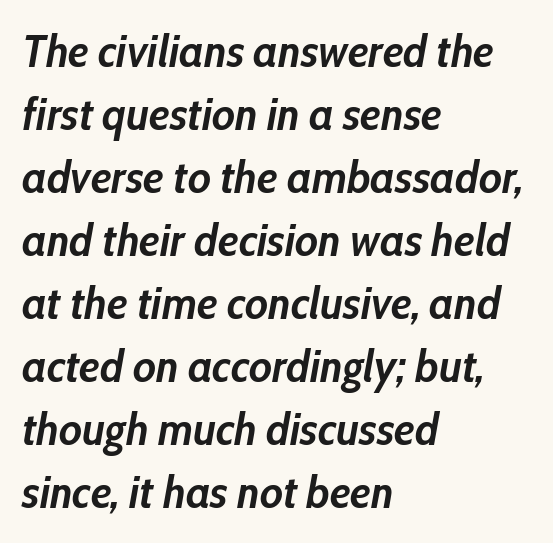
The image shows 46 px semibold, condensed type, italic (leaning right); set left-aligned, normal line spacing (1.37x), normal letter spacing, not underlined; low stroke contrast and a medium x-height.
